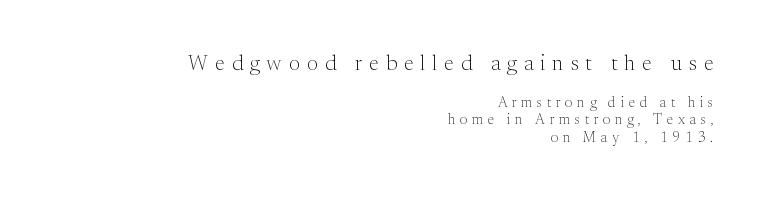
The image shows 21 px text type, upright; set right-aligned, line spacing 1.22x, unusually wide letter spacing (+0.34 em), not underlined; the first (top) block is 1.5x larger.
